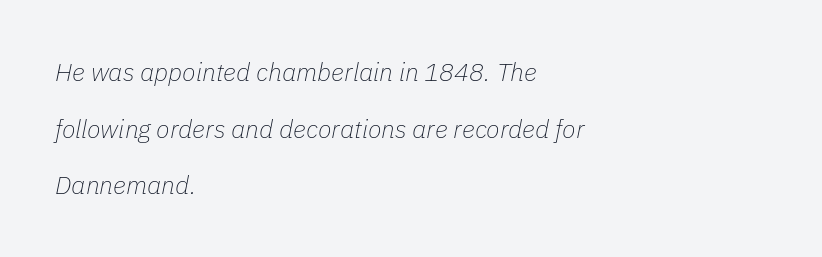
{"italic": "yes", "lean": "right", "slant_degrees": 11, "bold": "no", "underline": "no", "align": "left", "line_spacing": "loose", "line_spacing_ratio": 2.27, "letter_spacing": "normal", "letter_spacing_em": 0.0, "glyph_px": 25}
